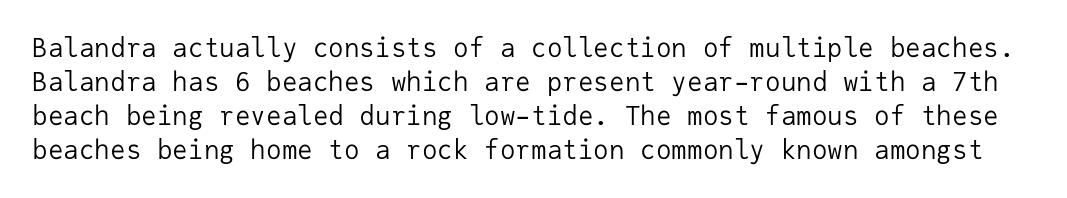
The baseline area is clear. Each new line begins a customary step beneath the previous one. These lines were composed using upright roman letters. Weight: not bold — regular or lighter.
